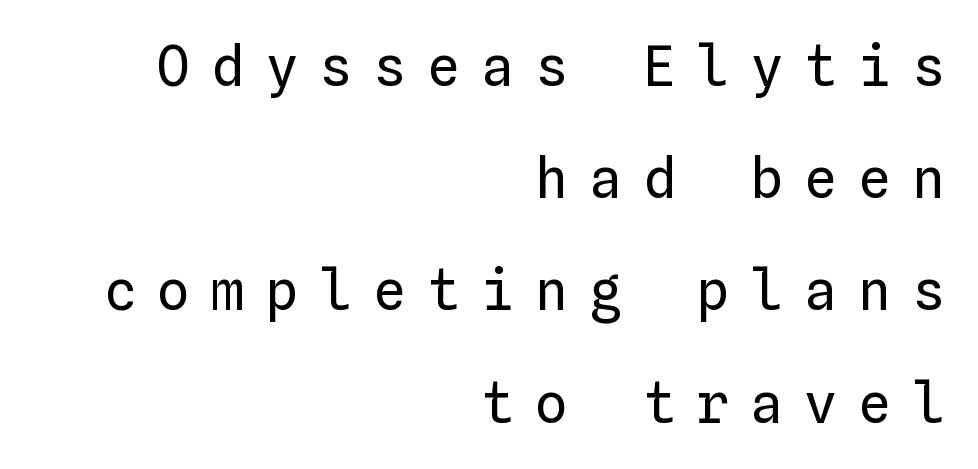
{"italic": "no", "bold": "no", "weight": "regular", "width": "normal", "stroke_contrast": "low", "x_height": "medium", "monospaced": "yes", "underline": "no", "align": "right", "line_spacing": "loose", "line_spacing_ratio": 2.04, "letter_spacing": "wide", "letter_spacing_em": 0.38, "glyph_px": 55}
